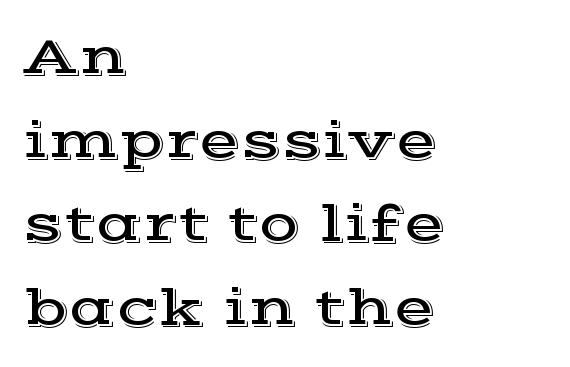
{"serif": "yes", "italic": "no", "width": "wide", "x_height": "medium", "monospaced": "no", "underline": "no", "align": "left", "line_spacing": "normal", "line_spacing_ratio": 1.55, "letter_spacing": "normal", "letter_spacing_em": 0.0, "glyph_px": 54}
